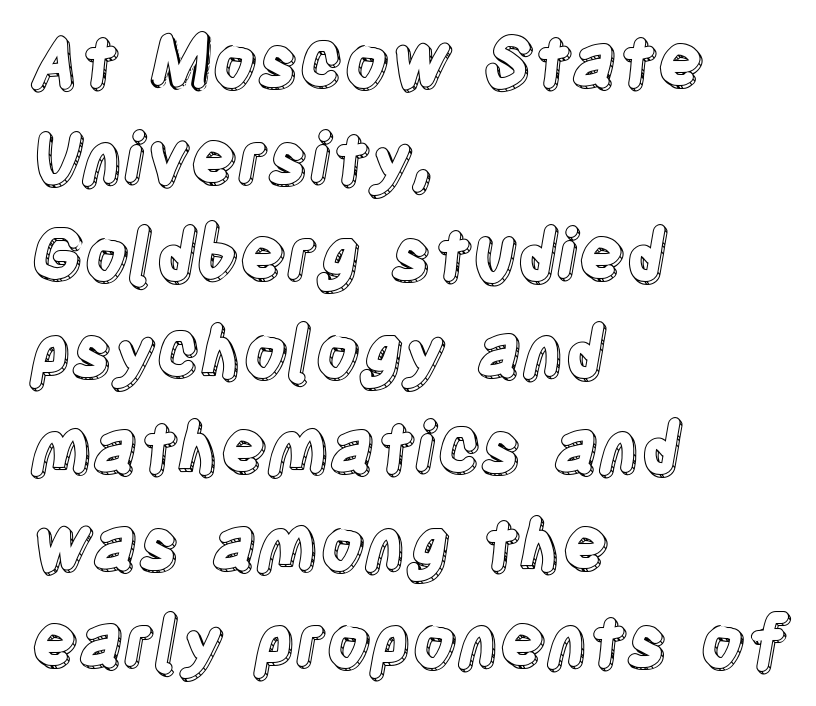
Q: Is the text italic (slanted)? A: Yes.
Q: Is the text underlined? A: No.
Q: How is the paragraph aligned? A: Left-aligned.
Q: Is the spacing between letters normal or unusually wide? A: Normal.
Q: Is the spacing between lines tight, normal or loose? A: Normal.
Q: Width (condensed, normal, or wide)? A: Condensed.
Q: x-height? A: Large.
Q: Monospaced? A: No.
